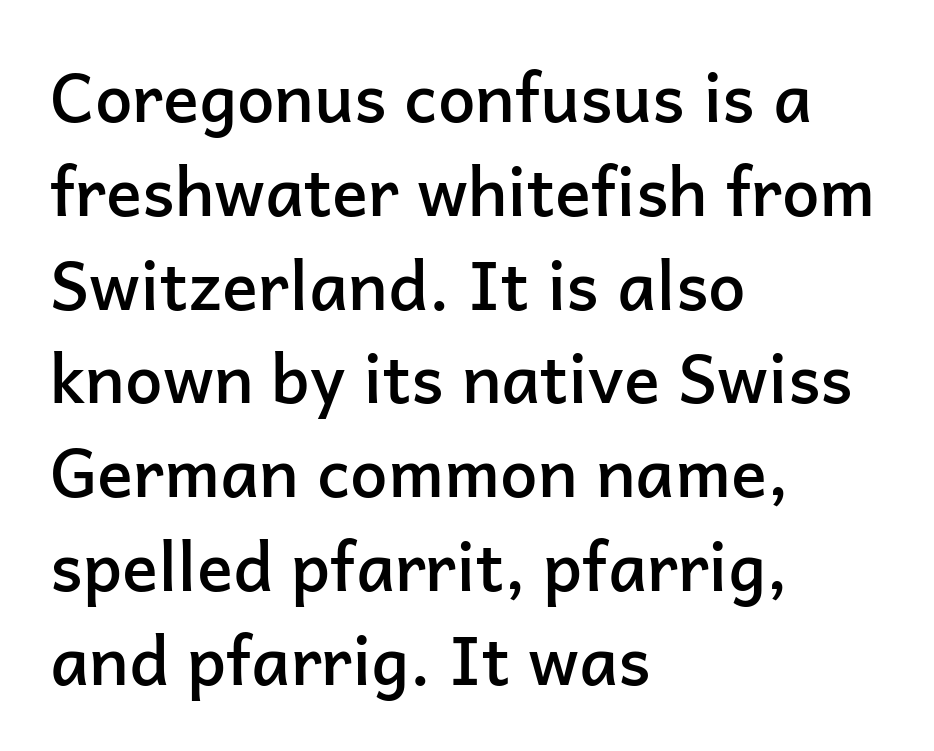
{"serif": "no", "italic": "no", "bold": "semi", "weight": "semibold", "width": "normal", "stroke_contrast": "low", "x_height": "medium", "monospaced": "no", "underline": "no", "align": "left", "line_spacing": "normal", "line_spacing_ratio": 1.4, "letter_spacing": "normal", "letter_spacing_em": 0.0, "glyph_px": 67}
